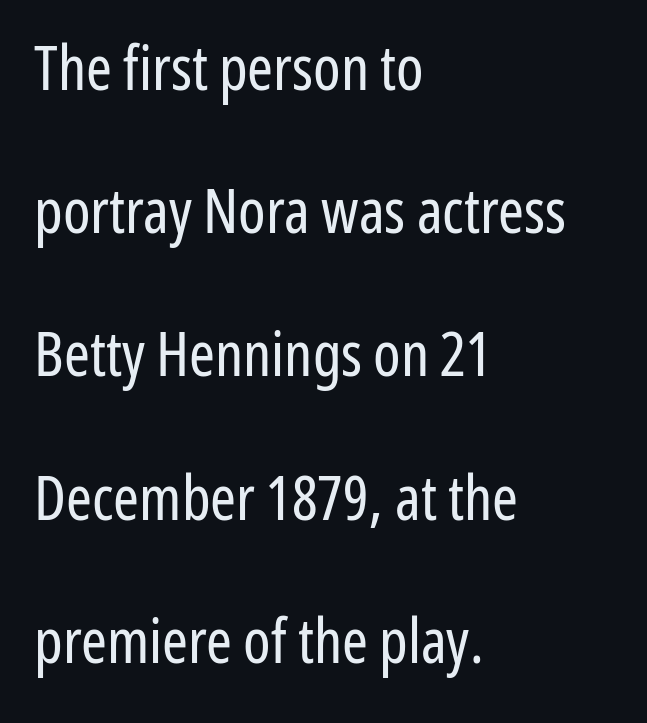
Q: Is the text bold? A: No.
Q: Is the text italic (slanted)? A: No, it is upright.
Q: Is the typeface a serif or a sans-serif typeface? A: Sans-serif.
Q: Is the text underlined? A: No.
Q: How is the paragraph aligned? A: Left-aligned.
Q: Is the spacing between letters normal or unusually wide? A: Normal.
Q: Is the spacing between lines tight, normal or loose? A: Loose.
Q: Width (condensed, normal, or wide)? A: Condensed.
Q: Stroke contrast? A: Low.
Q: x-height? A: Medium.
Q: Monospaced? A: No.
